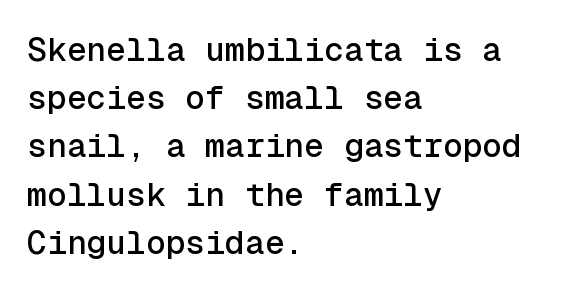
The image shows 33 px sans-serif type, upright, monospaced; set left-aligned, normal line spacing (1.46x), normal letter spacing, not underlined; a medium x-height.
